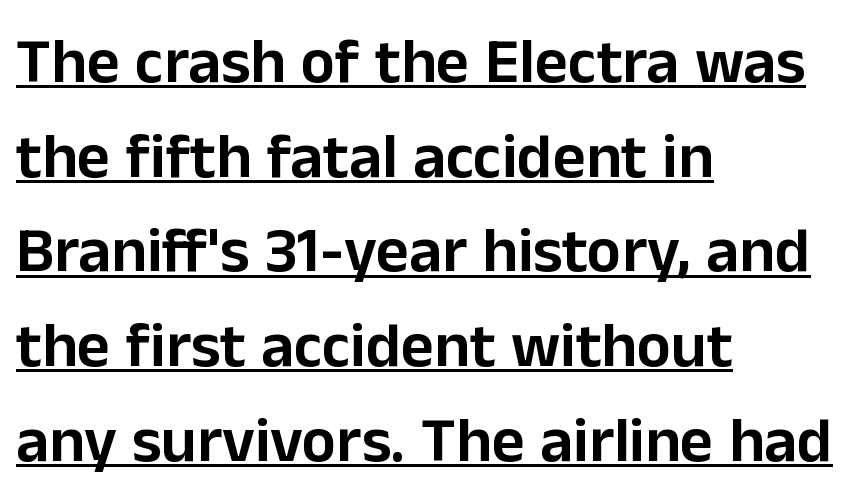
The image shows 64 px sans-serif type, upright; set left-aligned, normal line spacing (1.48x), normal letter spacing, underlined; low stroke contrast and a medium x-height.
